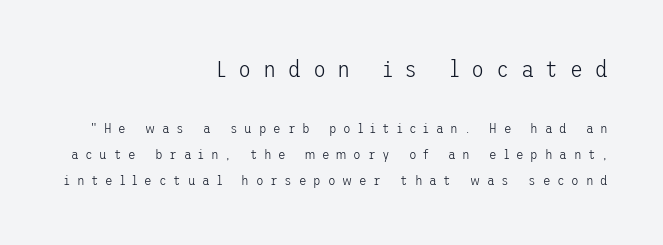
A student would call this right alignment; a typographer would say flush right, rag left. A clean baseline with only descenders dipping below it. Italic? Not at all — the glyphs are vertical. This sample uses expanded letter spacing, leaving extra air between glyphs. Weight class: somewhere from thin through regular. The initial chunk of copy outweighs the following chunk in type size.
